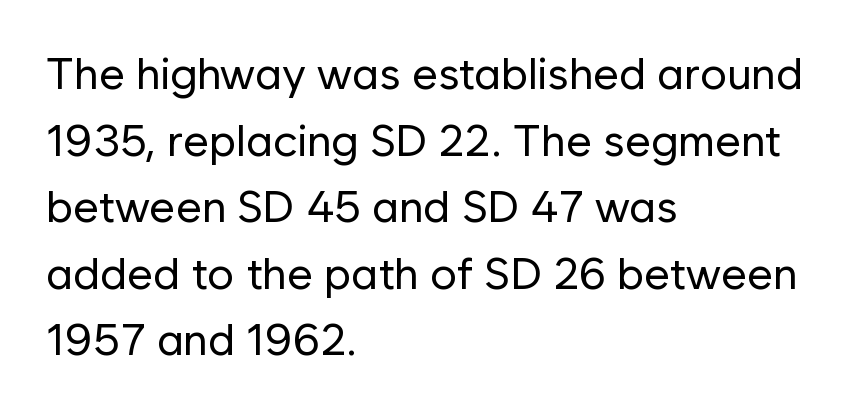
The image shows 45 px regular-weight sans-serif type, upright; set left-aligned, normal line spacing (1.48x), normal letter spacing, not underlined; low stroke contrast and a medium x-height.
